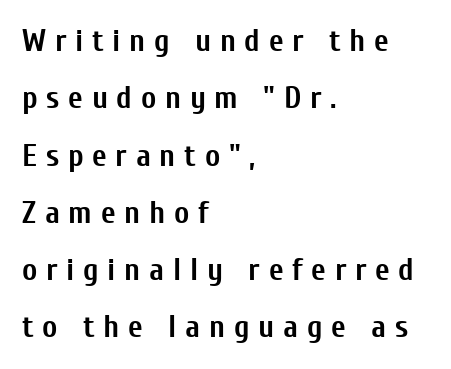
Q: Is the text bold? A: Yes.
Q: Is the text italic (slanted)? A: No, it is upright.
Q: Is the typeface a serif or a sans-serif typeface? A: Sans-serif.
Q: Is the text underlined? A: No.
Q: How is the paragraph aligned? A: Left-aligned.
Q: Is the spacing between letters normal or unusually wide? A: Unusually wide.
Q: Width (condensed, normal, or wide)? A: Condensed.
Q: Stroke contrast? A: Low.
Q: x-height? A: Medium.
Q: Monospaced? A: No.
